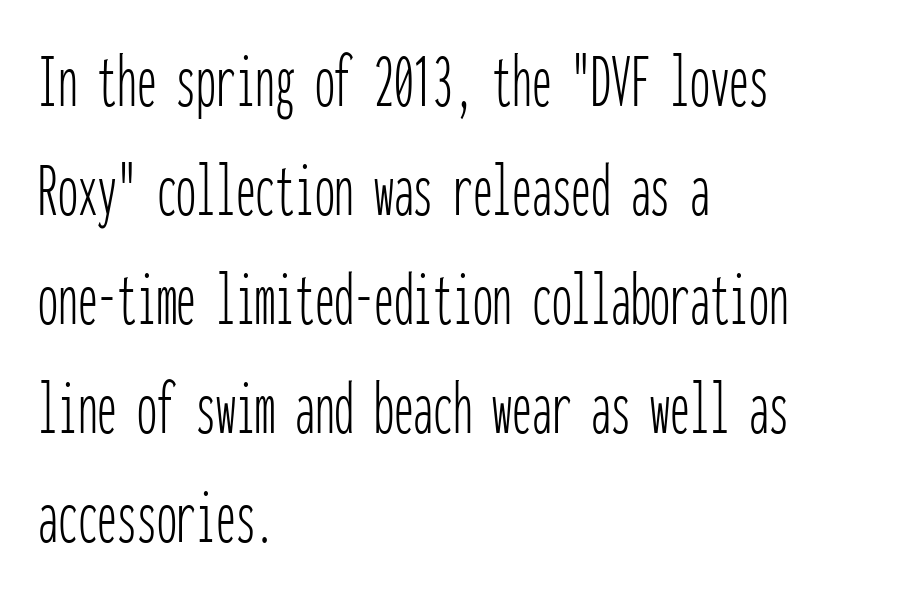
The image shows 79 px thin, condensed sans-serif type, upright, monospaced; set left-aligned, normal line spacing (1.38x), normal letter spacing, not underlined; low stroke contrast and a medium x-height.
